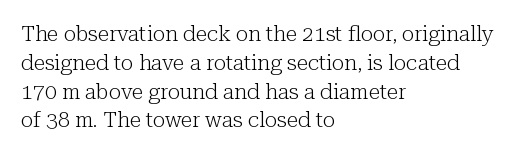
{"italic": "no", "bold": "no", "underline": "no", "align": "left", "line_spacing": "normal", "line_spacing_ratio": 1.37, "letter_spacing": "normal", "letter_spacing_em": 0.0, "glyph_px": 21}
